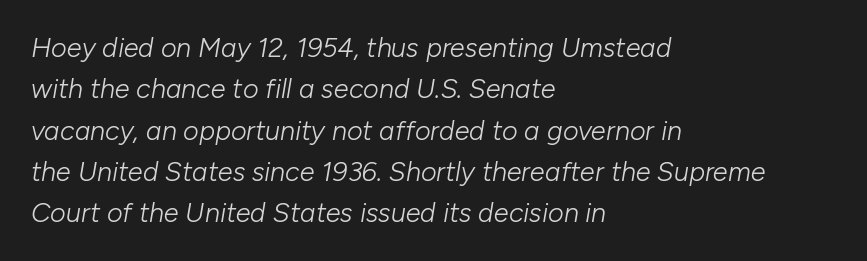
The image shows 27 px text type, italic (leaning right); set left-aligned, normal line spacing (1.53x), normal letter spacing, not underlined.
